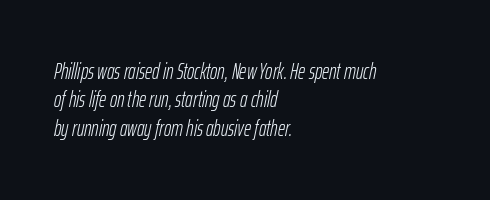
Q: Is the text bold? A: No.
Q: Is the text italic (slanted)? A: Yes, it leans right by about 12 degrees.
Q: Is the text underlined? A: No.
Q: How is the paragraph aligned? A: Left-aligned.
Q: Is the spacing between letters normal or unusually wide? A: Normal.
Q: Is the spacing between lines tight, normal or loose? A: Normal.
